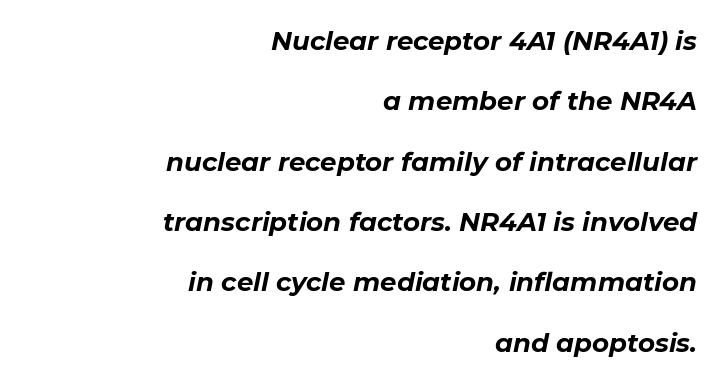
Q: Is the text bold? A: Yes.
Q: Is the text italic (slanted)? A: Yes, it leans right by about 11 degrees.
Q: Is the text underlined? A: No.
Q: How is the paragraph aligned? A: Right-aligned.
Q: Is the spacing between letters normal or unusually wide? A: Normal.
Q: Is the spacing between lines tight, normal or loose? A: Loose.
